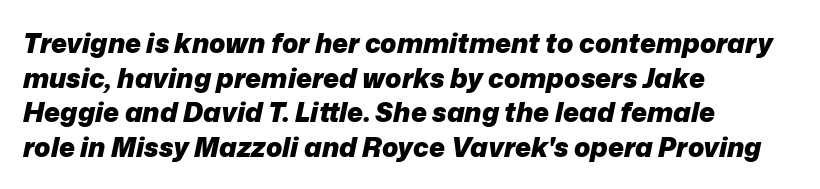
Q: Is the text bold? A: Yes.
Q: Is the text italic (slanted)? A: Yes, it leans right by about 12 degrees.
Q: Is the text underlined? A: No.
Q: How is the paragraph aligned? A: Left-aligned.
Q: Is the spacing between letters normal or unusually wide? A: Normal.
Q: Is the spacing between lines tight, normal or loose? A: Normal.
